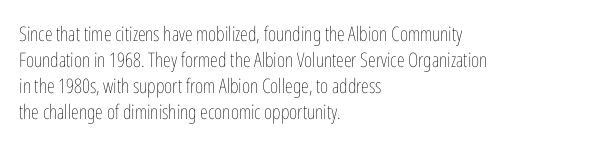
Where is the straight margin? On the left. This sample keeps an unexceptional amount of space between lines. The typesetting does not lean heavy: it is not bold. The gaps between neighbouring characters are ordinary and unremarkable. A clean baseline with only descenders dipping below it.
